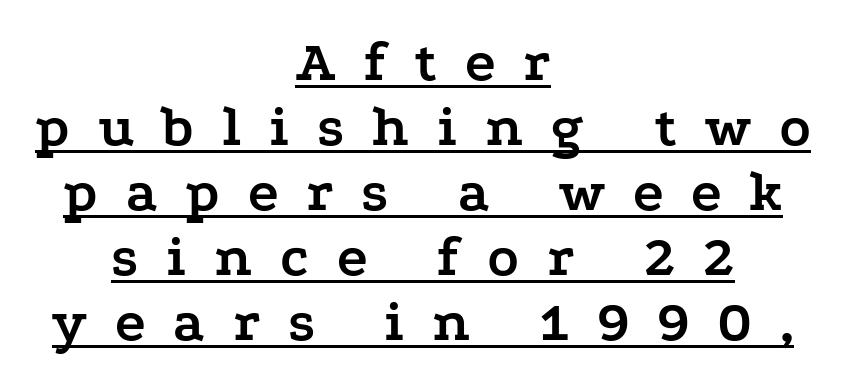
Q: Is the text bold? A: Yes.
Q: Is the text italic (slanted)? A: No, it is upright.
Q: Is the typeface a serif or a sans-serif typeface? A: Serif.
Q: Is the text underlined? A: Yes.
Q: How is the paragraph aligned? A: Centered.
Q: Is the spacing between letters normal or unusually wide? A: Unusually wide.
Q: Is the spacing between lines tight, normal or loose? A: Tight.
Q: Width (condensed, normal, or wide)? A: Wide.
Q: Stroke contrast? A: Low.
Q: x-height? A: Medium.
Q: Monospaced? A: No.
